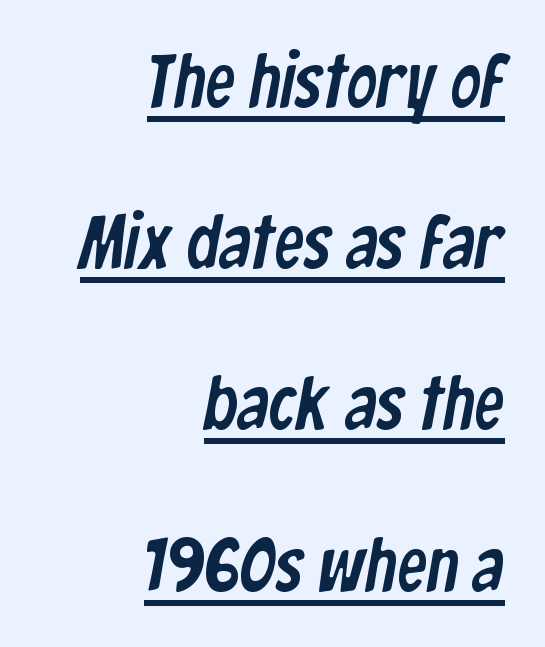
The passage shown is underscored from start to finish. This sample uses plain, unmodified letter spacing. Is this a fixed-width face? No — the glyphs have proportional, varying widths. Widely set lines give the paragraph a tall, airy silhouette.
